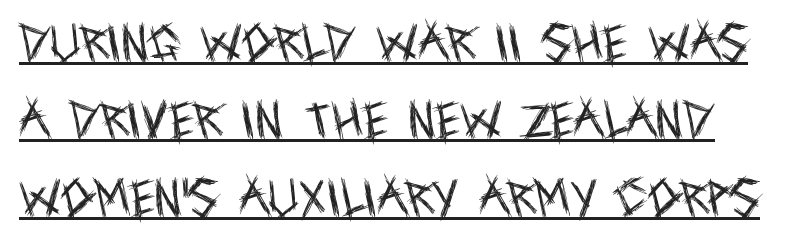
{"serif": "no", "italic": "no", "bold": "no", "weight": "regular", "width": "condensed", "x_height": "large", "monospaced": "no", "underline": "yes", "align": "left", "line_spacing_ratio": 1.84, "letter_spacing": "normal", "letter_spacing_em": 0.0, "glyph_px": 42}
